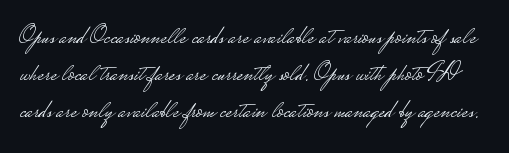
The image shows 26 px text type; set normal line spacing (1.42x), normal letter spacing, not underlined.
